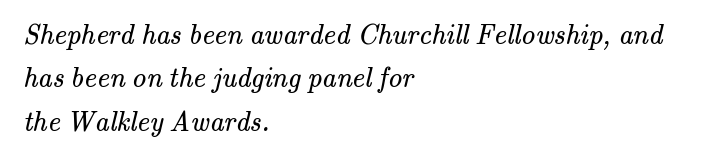
{"serif": "yes", "bold": "no", "weight": "regular", "width": "normal", "stroke_contrast": "medium", "x_height": "small", "monospaced": "no", "underline": "no", "align": "left", "line_spacing": "normal", "line_spacing_ratio": 1.55, "letter_spacing": "normal", "letter_spacing_em": 0.0, "glyph_px": 28}
